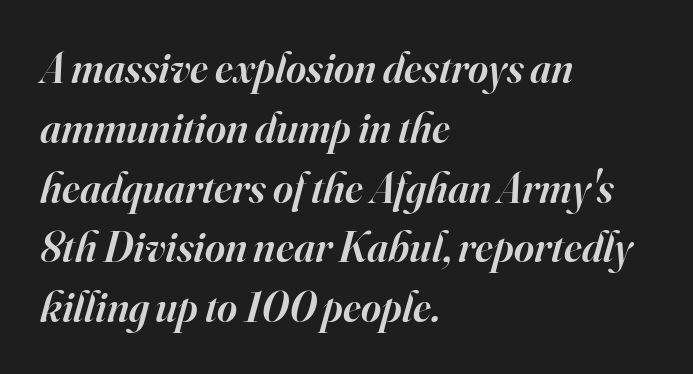
Q: Is the text bold? A: Semi-bold.
Q: Is the text italic (slanted)? A: Yes, it leans right by about 16 degrees.
Q: Is the typeface a serif or a sans-serif typeface? A: Serif.
Q: Is the text underlined? A: No.
Q: How is the paragraph aligned? A: Left-aligned.
Q: Is the spacing between letters normal or unusually wide? A: Normal.
Q: Is the spacing between lines tight, normal or loose? A: Normal.
Q: Width (condensed, normal, or wide)? A: Normal.
Q: Stroke contrast? A: High.
Q: x-height? A: Small.
Q: Monospaced? A: No.
